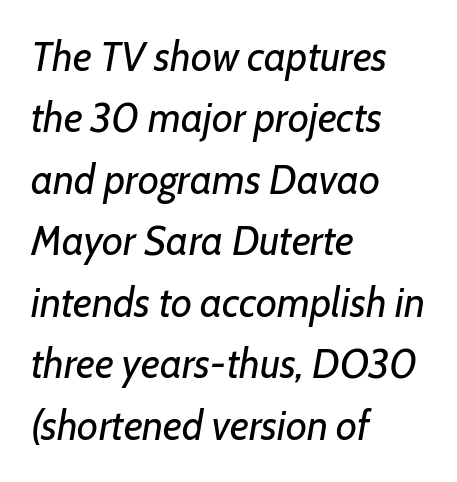
Q: Is the text bold? A: No.
Q: Is the text italic (slanted)? A: Yes, it leans right by about 7 degrees.
Q: Is the text underlined? A: No.
Q: How is the paragraph aligned? A: Left-aligned.
Q: Is the spacing between letters normal or unusually wide? A: Normal.
Q: Is the spacing between lines tight, normal or loose? A: Normal.
Q: Width (condensed, normal, or wide)? A: Normal.
Q: Stroke contrast? A: Low.
Q: x-height? A: Medium.
Q: Monospaced? A: No.
